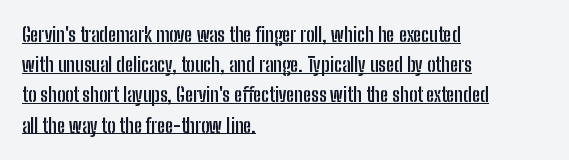
{"italic": "no", "bold": "yes", "underline": "yes", "align": "left", "line_spacing": "normal", "line_spacing_ratio": 1.51, "letter_spacing": "normal", "letter_spacing_em": 0.0, "glyph_px": 20}
